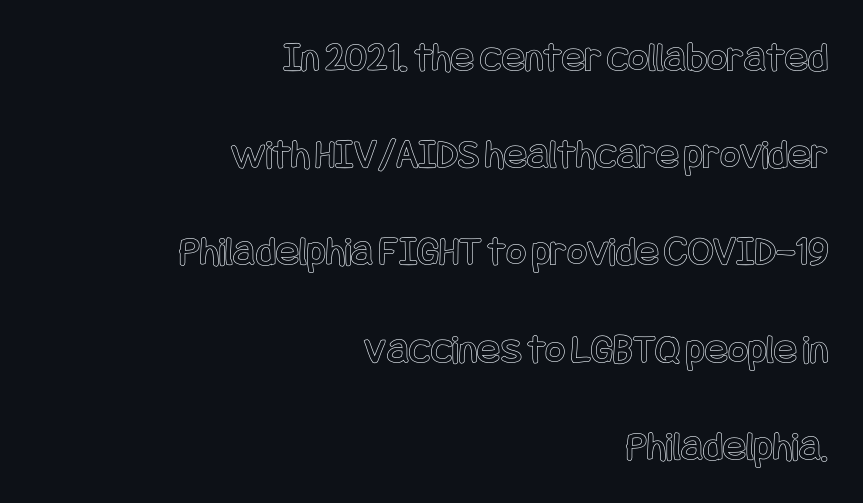
Q: Is the text italic (slanted)? A: No, it is upright.
Q: Is the text underlined? A: No.
Q: How is the paragraph aligned? A: Right-aligned.
Q: Is the spacing between letters normal or unusually wide? A: Normal.
Q: Is the spacing between lines tight, normal or loose? A: Loose.
Q: Width (condensed, normal, or wide)? A: Condensed.
Q: x-height? A: Large.
